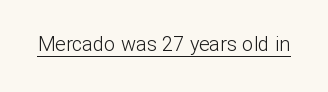
Between one letter and the next there's only the usual sliver of space. A roman cut, with each character standing at attention. The rendered words wear a rule along their underside. Heaviness? Minimal to ordinary, like unemphasized prose.
